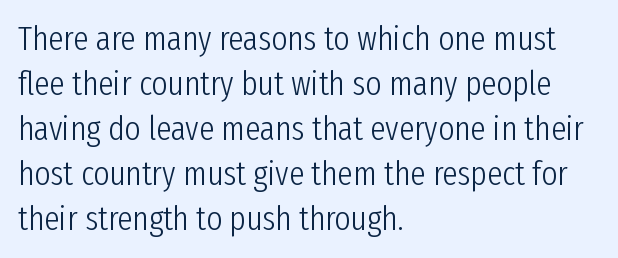
The specimen omits any rule beneath the text block's lines. The passage shown stacks its lines at a standard gap. Is the letter spacing exaggerated? No — it looks like the ordinary default. Each letter keeps its own natural width here, so spacing adapts to shape.
